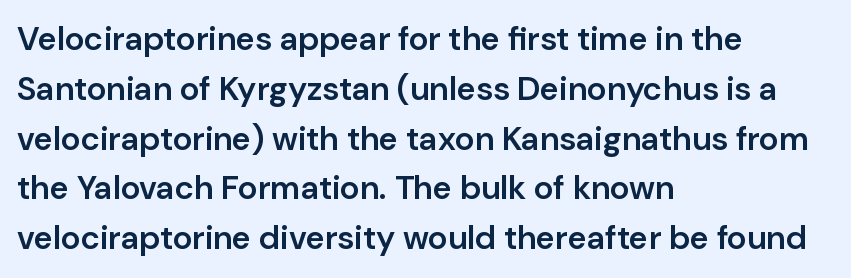
{"serif": "no", "italic": "no", "bold": "semi", "weight": "semibold", "width": "normal", "stroke_contrast": "low", "x_height": "medium", "monospaced": "no", "underline": "no", "align": "left", "line_spacing": "normal", "line_spacing_ratio": 1.51, "letter_spacing": "normal", "letter_spacing_em": 0.0, "glyph_px": 33}
